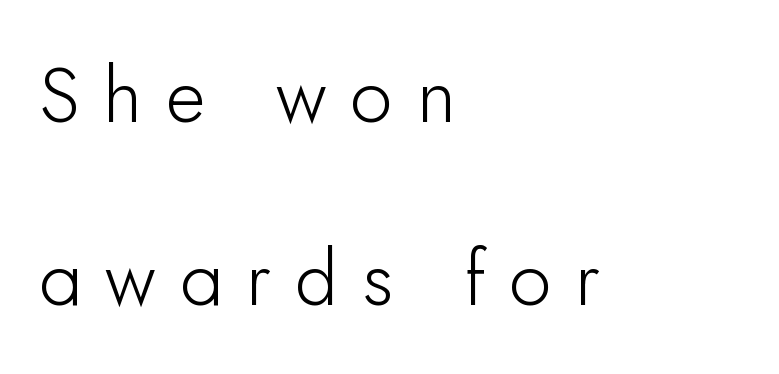
Q: Is the text italic (slanted)? A: No, it is upright.
Q: Is the typeface a serif or a sans-serif typeface? A: Sans-serif.
Q: Is the text underlined? A: No.
Q: How is the paragraph aligned? A: Left-aligned.
Q: Is the spacing between letters normal or unusually wide? A: Unusually wide.
Q: Is the spacing between lines tight, normal or loose? A: Loose.
Q: Width (condensed, normal, or wide)? A: Normal.
Q: Stroke contrast? A: Low.
Q: x-height? A: Small.
Q: Monospaced? A: No.
